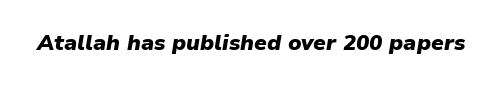
The image shows 22 px bold type, italic (leaning right); set normal letter spacing, not underlined.
